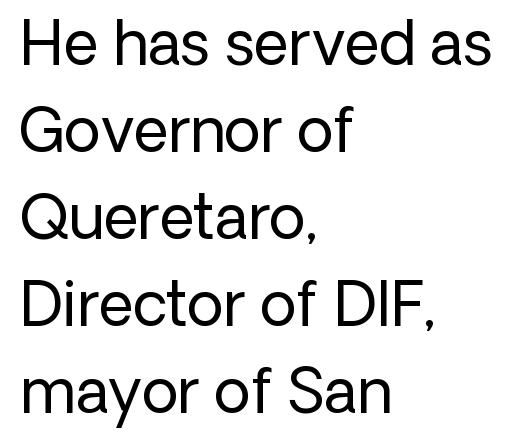
Q: Is the text bold? A: No.
Q: Is the text italic (slanted)? A: No, it is upright.
Q: Is the typeface a serif or a sans-serif typeface? A: Sans-serif.
Q: Is the text underlined? A: No.
Q: How is the paragraph aligned? A: Left-aligned.
Q: Is the spacing between letters normal or unusually wide? A: Normal.
Q: Is the spacing between lines tight, normal or loose? A: Normal.
Q: Width (condensed, normal, or wide)? A: Normal.
Q: Stroke contrast? A: Low.
Q: x-height? A: Medium.
Q: Monospaced? A: No.
